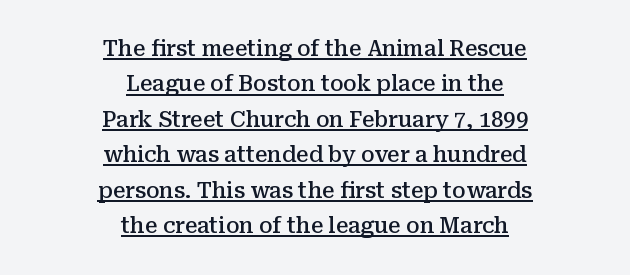
{"italic": "no", "bold": "semi", "underline": "yes", "align": "center", "line_spacing": "normal", "line_spacing_ratio": 1.61, "letter_spacing": "normal", "letter_spacing_em": 0.0, "glyph_px": 22}
